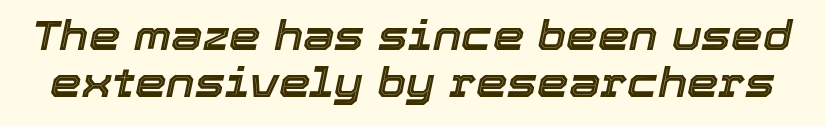
The image shows 40 px text type, italic (leaning right); set line spacing 1.18x, normal letter spacing, not underlined; a medium x-height.
